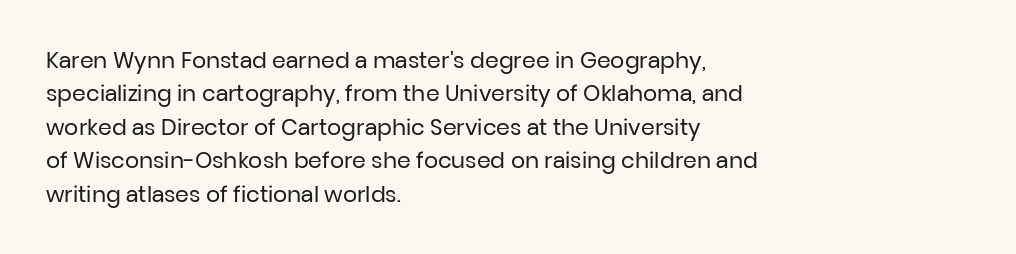
Summary of vertical rhythm: regular, with standard interline spacing. No extra ink here — the face is not bold. Quick note: not italic, upright. Horizontal alignment here is leftward, the default for most running prose.
